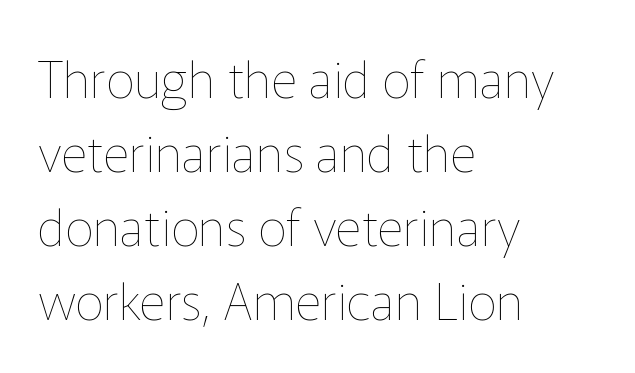
Q: Is the text bold? A: No.
Q: Is the text italic (slanted)? A: No, it is upright.
Q: Is the text underlined? A: No.
Q: How is the paragraph aligned? A: Left-aligned.
Q: Is the spacing between letters normal or unusually wide? A: Normal.
Q: Is the spacing between lines tight, normal or loose? A: Normal.
Q: Width (condensed, normal, or wide)? A: Normal.
Q: Stroke contrast? A: Low.
Q: x-height? A: Medium.
Q: Monospaced? A: No.
